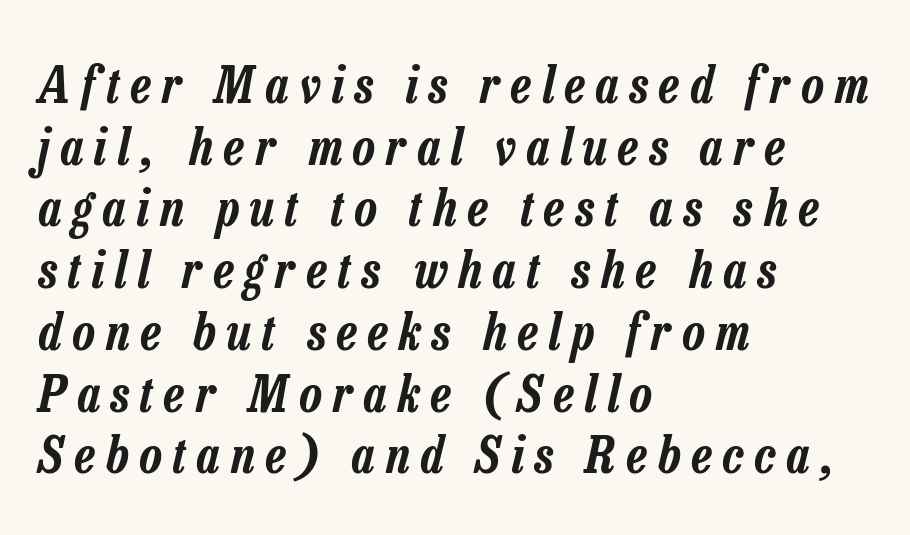
{"italic": "yes", "lean": "right", "slant_degrees": 13, "width": "condensed", "stroke_contrast": "low", "x_height": "medium", "monospaced": "no", "underline": "no", "align": "left", "line_spacing_ratio": 1.21, "letter_spacing": "wide", "letter_spacing_em": 0.22, "glyph_px": 51}
